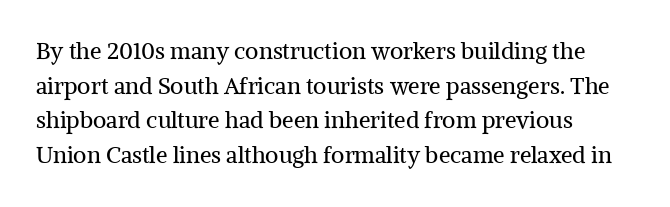
The image shows 23 px text type, upright; set left-aligned, normal line spacing (1.51x), normal letter spacing, not underlined.
